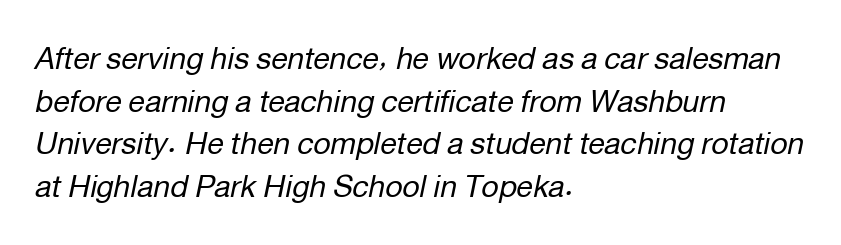
{"italic": "yes", "lean": "right", "slant_degrees": 12, "bold": "no", "weight": "regular", "width": "normal", "stroke_contrast": "low", "x_height": "medium", "monospaced": "no", "underline": "no", "align": "left", "line_spacing": "normal", "line_spacing_ratio": 1.42, "letter_spacing": "normal", "letter_spacing_em": 0.0, "glyph_px": 30}
